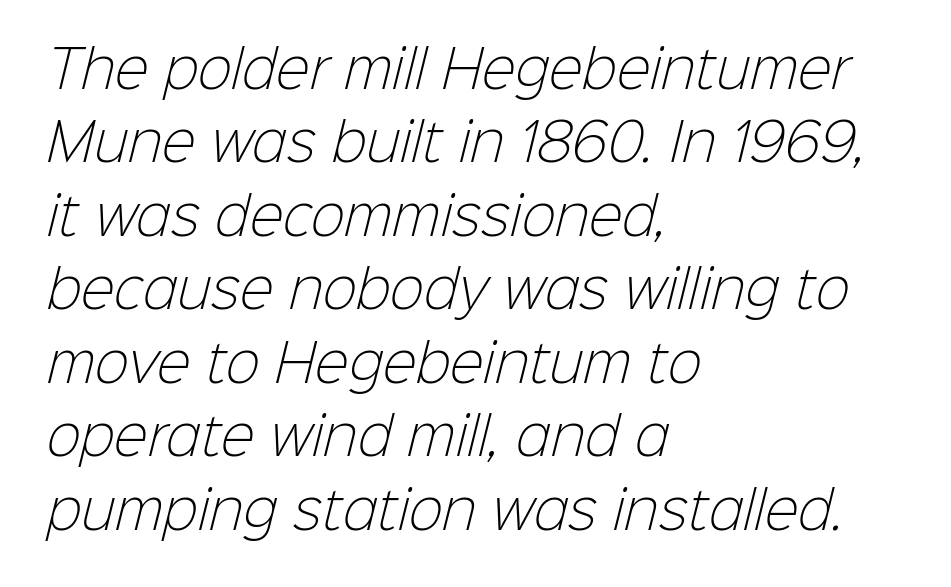
{"serif": "no", "bold": "no", "weight": "light", "width": "normal", "stroke_contrast": "low", "x_height": "medium", "monospaced": "no", "underline": "no", "align": "left", "line_spacing": "normal", "line_spacing_ratio": 1.44, "letter_spacing": "normal", "letter_spacing_em": 0.0, "glyph_px": 51}
